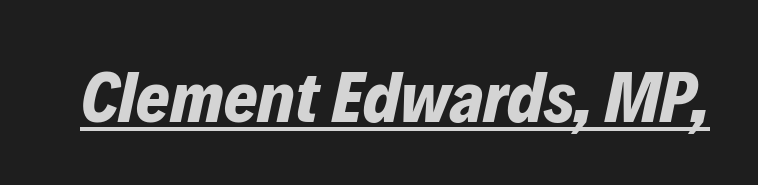
The image shows 72 px bold type, italic (leaning right); set normal letter spacing, underlined; low stroke contrast and a medium x-height.
